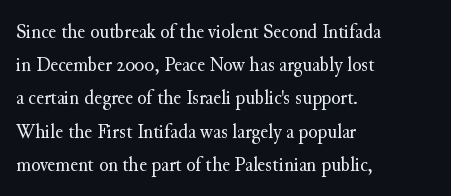
The face looks like a standard text weight, possibly lighter. Short and long lines alike share a common starting point at left. Vertically, the passage feels balanced, rows spaced as you'd expect. A bare baseline throughout the passage. Here the glyphs are tracked normally, forming tight word shapes.
